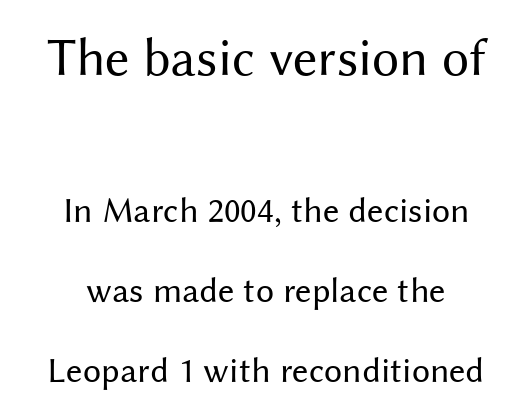
Q: Is the text bold? A: No.
Q: Is the text italic (slanted)? A: No, it is upright.
Q: Is the typeface a serif or a sans-serif typeface? A: Sans-serif.
Q: Is the text underlined? A: No.
Q: How is the paragraph aligned? A: Centered.
Q: Is the spacing between letters normal or unusually wide? A: Normal.
Q: Is the spacing between lines tight, normal or loose? A: Loose.
Q: Which block of text is set in a larger size, the first (top) or the second (bottom)? A: The first (top) one.
Q: Width (condensed, normal, or wide)? A: Normal.
Q: Stroke contrast? A: Medium.
Q: x-height? A: Medium.
Q: Monospaced? A: No.
